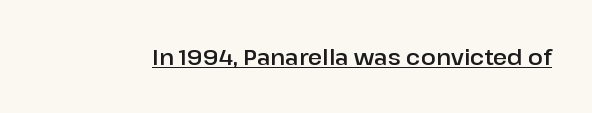
{"italic": "no", "underline": "yes", "letter_spacing": "normal", "letter_spacing_em": 0.0, "glyph_px": 22}
